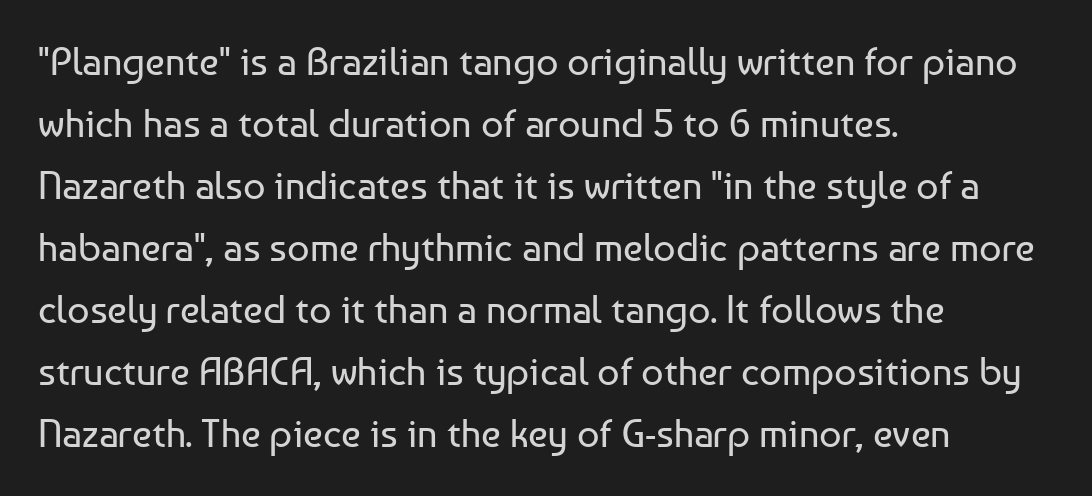
Q: Is the text bold? A: No.
Q: Is the text italic (slanted)? A: No, it is upright.
Q: Is the typeface a serif or a sans-serif typeface? A: Sans-serif.
Q: Is the text underlined? A: No.
Q: How is the paragraph aligned? A: Left-aligned.
Q: Is the spacing between letters normal or unusually wide? A: Normal.
Q: Is the spacing between lines tight, normal or loose? A: Normal.
Q: Width (condensed, normal, or wide)? A: Normal.
Q: Stroke contrast? A: Low.
Q: x-height? A: Medium.
Q: Monospaced? A: No.
